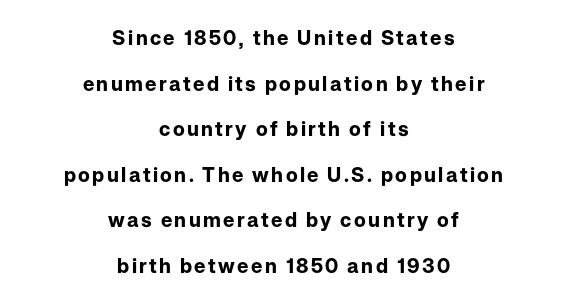
Q: Is the text bold? A: Yes.
Q: Is the text italic (slanted)? A: No, it is upright.
Q: Is the text underlined? A: No.
Q: How is the paragraph aligned? A: Centered.
Q: Is the spacing between lines tight, normal or loose? A: Loose.
